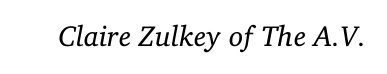
Q: Is the text bold? A: No.
Q: Is the text italic (slanted)? A: Yes, it leans right by about 11 degrees.
Q: Is the typeface a serif or a sans-serif typeface? A: Serif.
Q: Is the text underlined? A: No.
Q: Is the spacing between letters normal or unusually wide? A: Normal.
Q: Width (condensed, normal, or wide)? A: Normal.
Q: Stroke contrast? A: Low.
Q: x-height? A: Medium.
Q: Monospaced? A: No.
